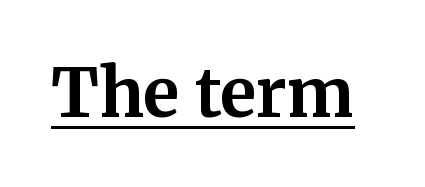
{"serif": "yes", "italic": "no", "bold": "yes", "weight": "bold", "width": "normal", "stroke_contrast": "medium", "x_height": "medium", "monospaced": "no", "underline": "yes", "letter_spacing": "normal", "letter_spacing_em": 0.0, "glyph_px": 67}
